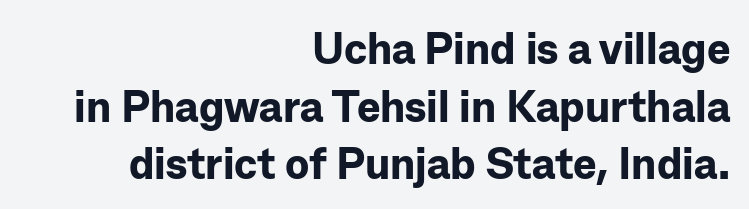
The image shows 44 px bold sans-serif type, upright; set right-aligned, normal line spacing (1.31x), normal letter spacing, not underlined; low stroke contrast and a medium x-height.
